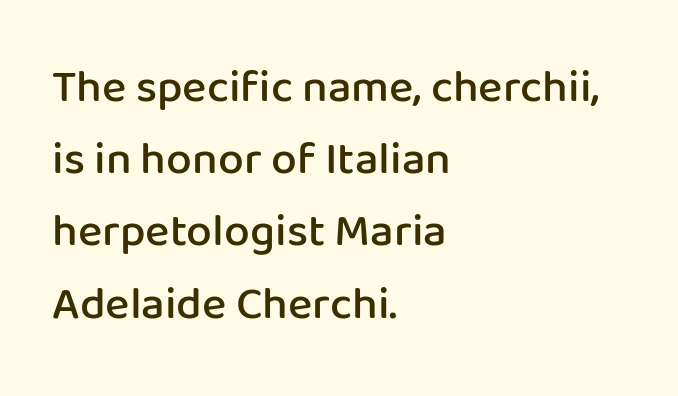
{"serif": "no", "italic": "no", "bold": "semi", "weight": "semibold", "width": "normal", "stroke_contrast": "low", "x_height": "medium", "monospaced": "no", "underline": "no", "align": "left", "line_spacing": "normal", "line_spacing_ratio": 1.57, "letter_spacing": "normal", "letter_spacing_em": 0.0, "glyph_px": 46}
